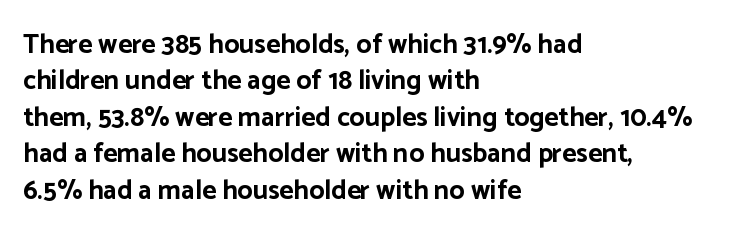
The image shows 27 px bold type, upright; set left-aligned, normal line spacing (1.35x), normal letter spacing, not underlined.
